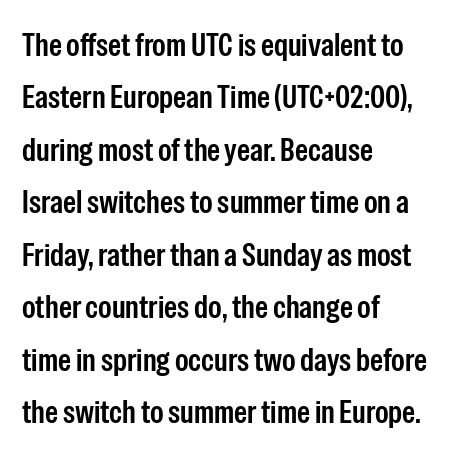
{"serif": "no", "italic": "no", "bold": "semi", "weight": "semibold", "width": "condensed", "stroke_contrast": "low", "x_height": "medium", "monospaced": "no", "underline": "no", "align": "left", "line_spacing": "normal", "line_spacing_ratio": 1.59, "letter_spacing": "normal", "letter_spacing_em": 0.0, "glyph_px": 33}
